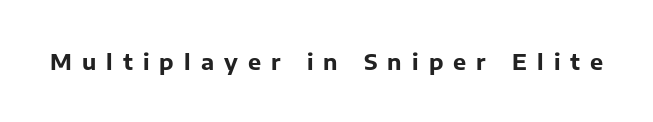
The space directly below the letters is spotless. Quick note: not italic, upright. In terms of weight, the rendering is a true, heavy bold. How are the letters spaced? Widely, with obvious added tracking.
